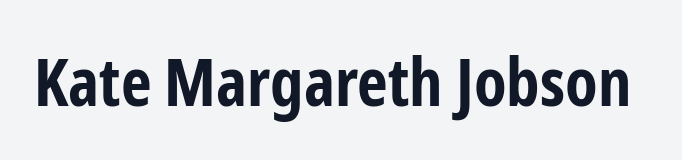
The image shows 67 px bold, condensed sans-serif type, upright; set normal letter spacing, not underlined; low stroke contrast and a medium x-height.
